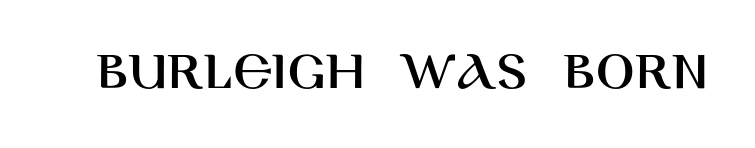
Q: Is the text italic (slanted)? A: No, it is upright.
Q: Is the typeface a serif or a sans-serif typeface? A: Sans-serif.
Q: Is the text underlined? A: No.
Q: Is the spacing between letters normal or unusually wide? A: Normal.
Q: Width (condensed, normal, or wide)? A: Normal.
Q: Stroke contrast? A: High.
Q: x-height? A: Large.
Q: Monospaced? A: No.
